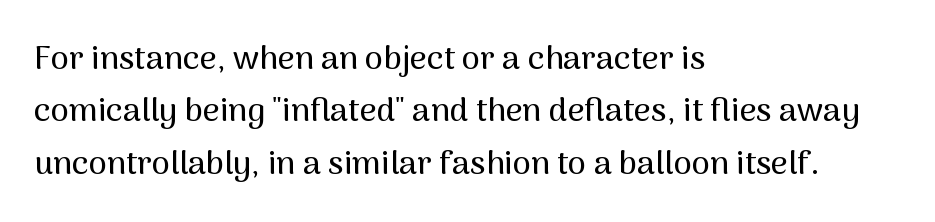
The letters advance in unequal steps, a hallmark of proportional type. The specimen reads as upright at a glance. The face used here is rendered with its standard letterfit. A classic flush-left, rag-right setting is used for this passage. The space between consecutive lines is moderate.
